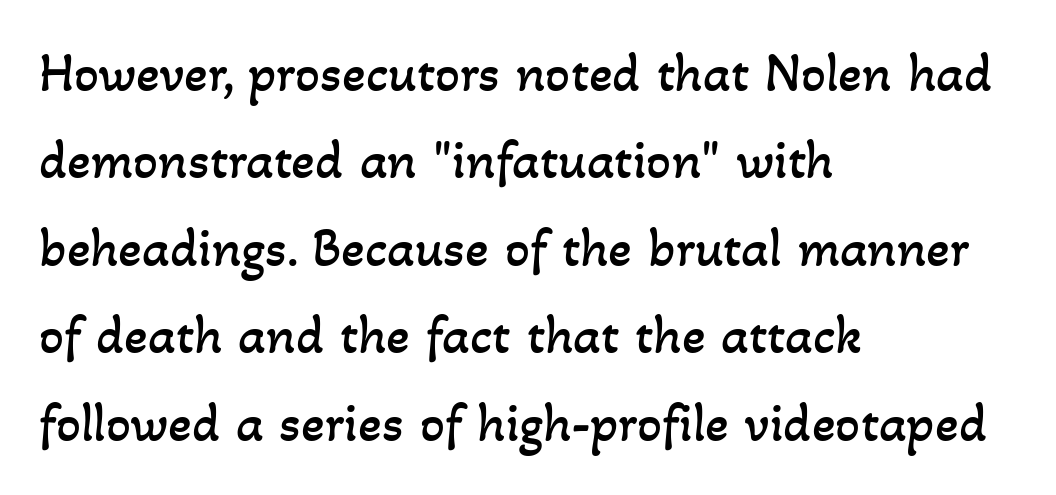
The passage shown is typed in a proportional face where columns would drift. A clean baseline with only descenders dipping below it. The lines in this sample share a left origin and differ only in where they stop. How are the letters spaced? Ordinarily, with no added tracking. The rows are spaced the way most documents space them.
